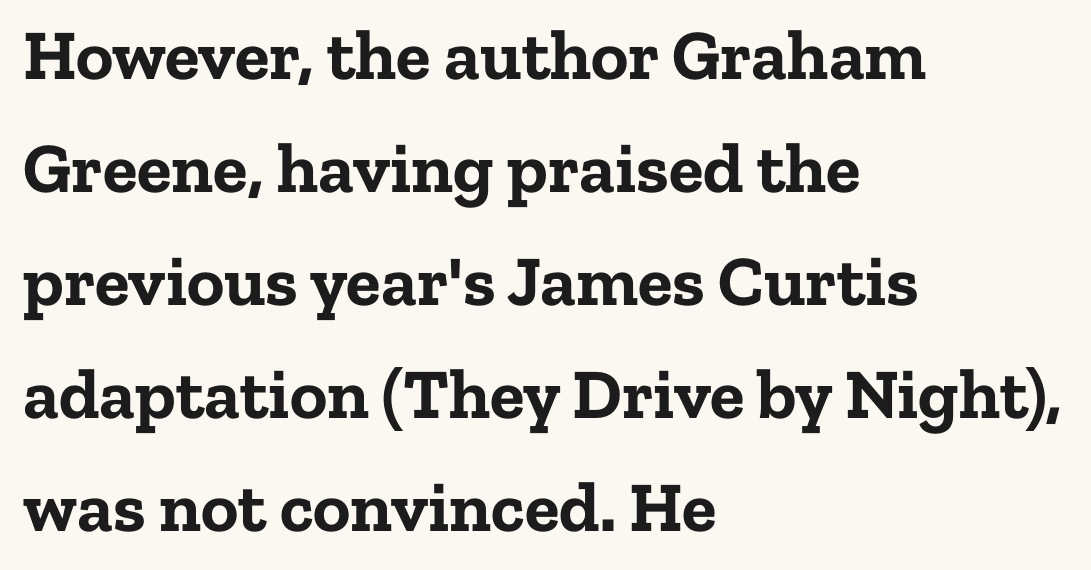
The image shows 71 px bold serif type, upright; set left-aligned, normal line spacing (1.59x), normal letter spacing, not underlined; low stroke contrast and a medium x-height.
